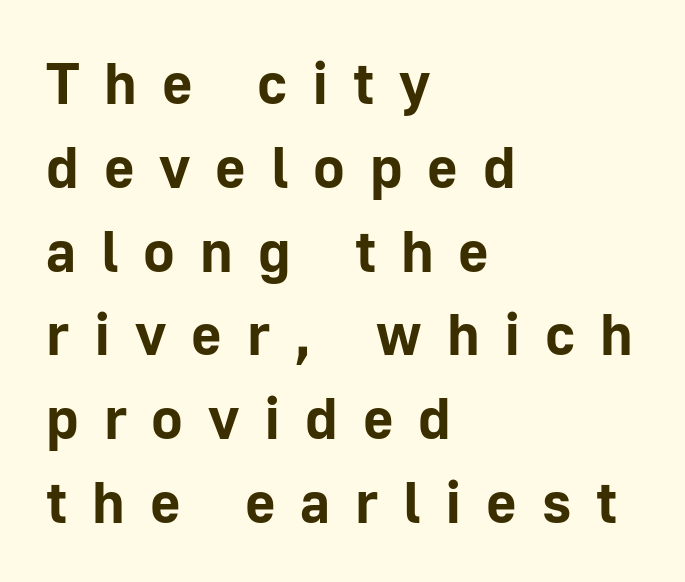
It's the straight-up-and-down kind of type. Weight check: bold — yes, fully. Horizontal alignment here is leftward, the default for most running prose. The characters display no serif detailing; their extremities are plain.
